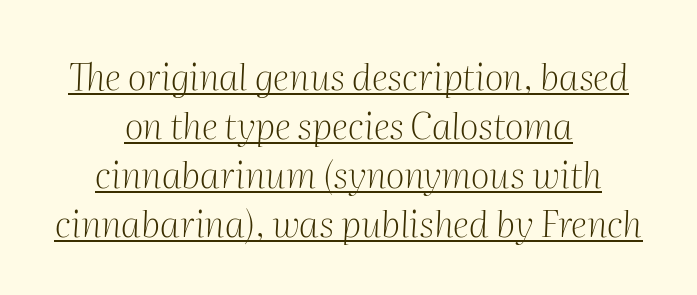
{"serif": "yes", "italic": "yes", "lean": "right", "slant_degrees": 2, "bold": "no", "weight": "light", "width": "normal", "stroke_contrast": "medium", "x_height": "medium", "monospaced": "no", "underline": "yes", "align": "center", "line_spacing": "normal", "line_spacing_ratio": 1.32, "letter_spacing": "normal", "letter_spacing_em": 0.0, "glyph_px": 37}
